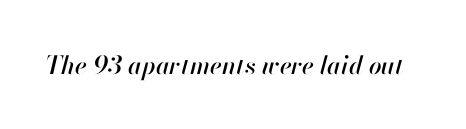
Letter spacing: default. Any mark beneath the type? The region is blank. The face used here has a pronounced slope to its letters.
